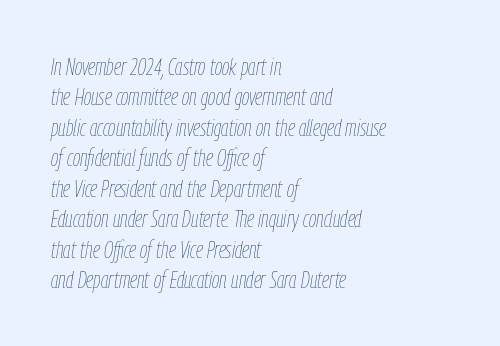
Q: Is the text bold? A: No.
Q: Is the text italic (slanted)? A: Yes, it leans right by about 9 degrees.
Q: Is the text underlined? A: No.
Q: How is the paragraph aligned? A: Left-aligned.
Q: Is the spacing between letters normal or unusually wide? A: Normal.
Q: Is the spacing between lines tight, normal or loose? A: Normal.
